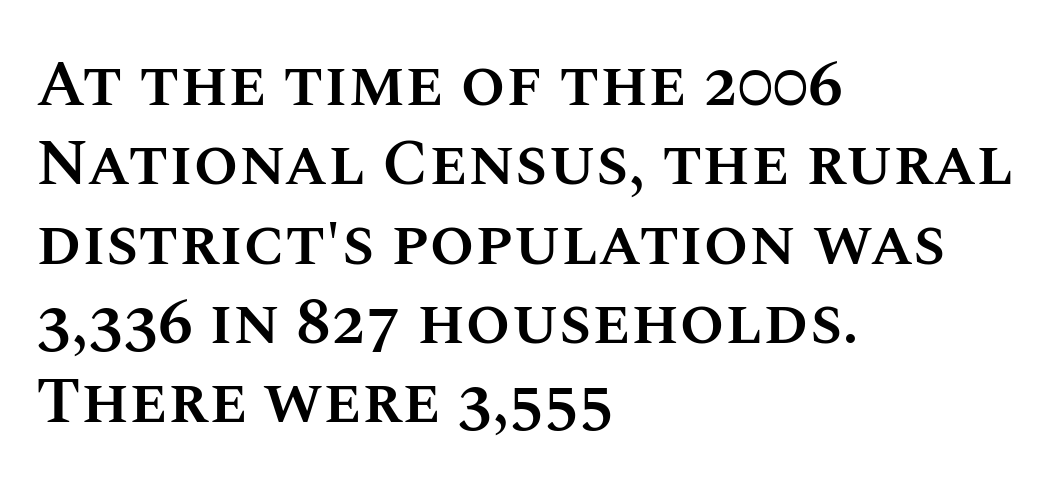
Q: Is the text bold? A: Semi-bold.
Q: Is the text italic (slanted)? A: No, it is upright.
Q: Is the text underlined? A: No.
Q: How is the paragraph aligned? A: Left-aligned.
Q: Is the spacing between letters normal or unusually wide? A: Normal.
Q: Width (condensed, normal, or wide)? A: Normal.
Q: Stroke contrast? A: Medium.
Q: x-height? A: Large.
Q: Monospaced? A: No.
